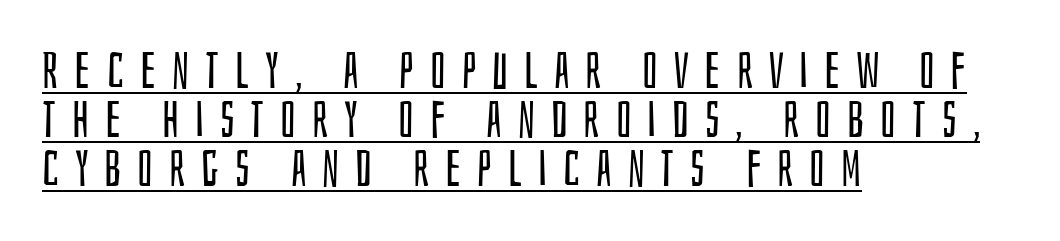
Q: Is the text bold? A: No.
Q: Is the text italic (slanted)? A: No, it is upright.
Q: Is the typeface a serif or a sans-serif typeface? A: Sans-serif.
Q: Is the text underlined? A: Yes.
Q: How is the paragraph aligned? A: Left-aligned.
Q: Is the spacing between letters normal or unusually wide? A: Unusually wide.
Q: Is the spacing between lines tight, normal or loose? A: Tight.
Q: Width (condensed, normal, or wide)? A: Condensed.
Q: Stroke contrast? A: Low.
Q: x-height? A: Large.
Q: Monospaced? A: No.
